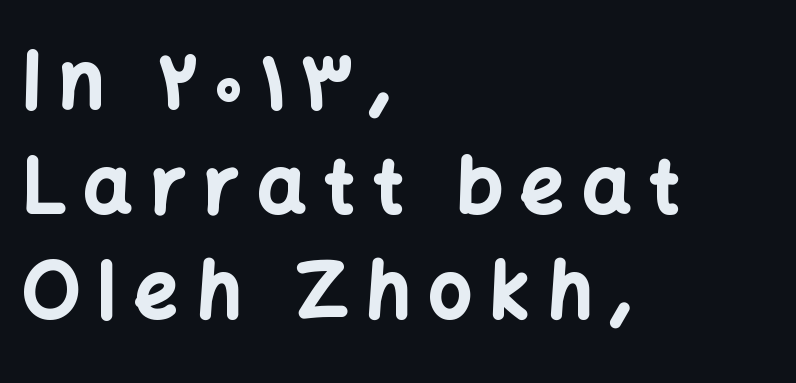
The image shows 76 px bold sans-serif type, upright; set left-aligned, normal line spacing (1.38x), unusually wide letter spacing (+0.24 em), not underlined; low stroke contrast and a medium x-height.
